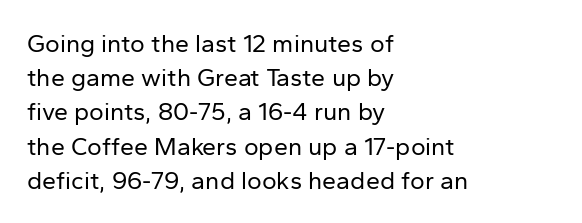
The area under the type is left untouched. A roman cut, with each character standing at attention. Observe the ordinary spacing: letters are neighbours, not strangers. Notice how the passage keeps a crisp vertical edge on the left only.
